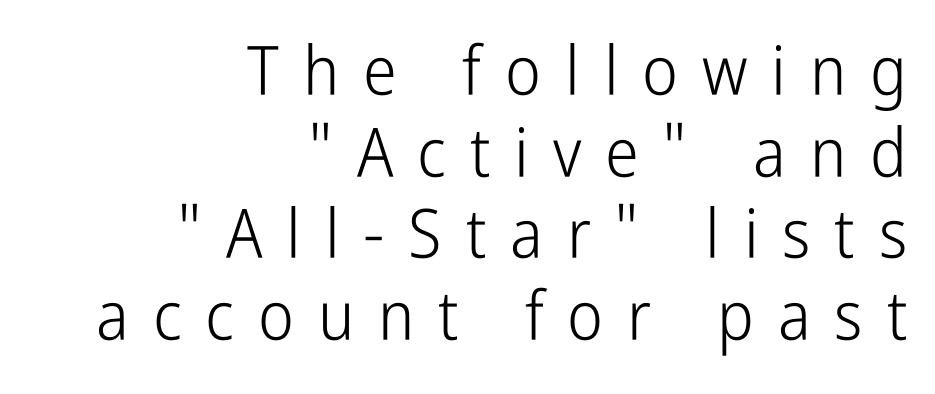
The image shows 68 px light, condensed sans-serif type, upright; set right-aligned, line spacing 1.2x, unusually wide letter spacing (+0.35 em), not underlined; low stroke contrast and a medium x-height.
